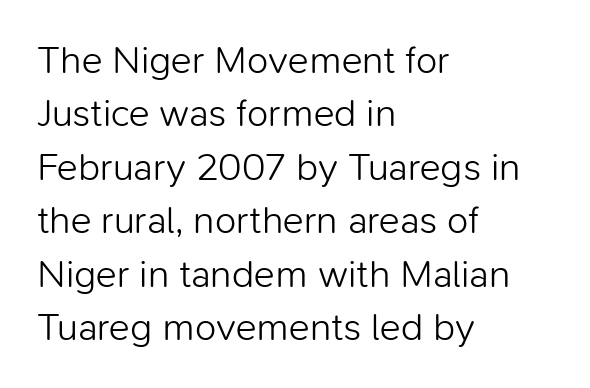
Q: Is the text bold? A: No.
Q: Is the text italic (slanted)? A: No, it is upright.
Q: Is the typeface a serif or a sans-serif typeface? A: Sans-serif.
Q: Is the text underlined? A: No.
Q: How is the paragraph aligned? A: Left-aligned.
Q: Is the spacing between letters normal or unusually wide? A: Normal.
Q: Is the spacing between lines tight, normal or loose? A: Normal.
Q: Width (condensed, normal, or wide)? A: Normal.
Q: Stroke contrast? A: Low.
Q: x-height? A: Medium.
Q: Monospaced? A: No.
